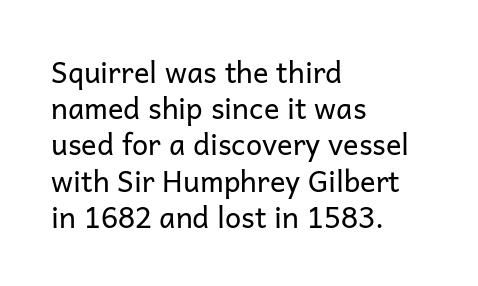
The passage shown is not bold in any degree. This rendering features lettering with no underline. Tall strokes in this sample are plumb rather than angled. Alignment: flush left. Notice how descenders clear the ascenders below comfortably — that's standard leading.
